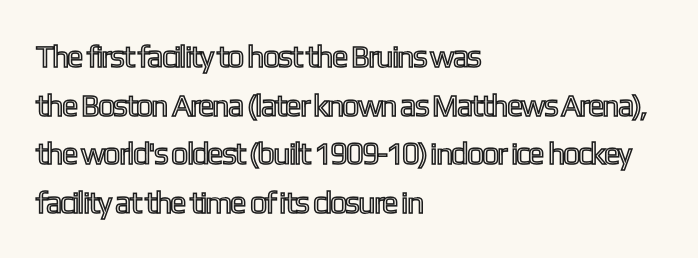
Q: Is the text italic (slanted)? A: No, it is upright.
Q: Is the text underlined? A: No.
Q: How is the paragraph aligned? A: Left-aligned.
Q: Is the spacing between letters normal or unusually wide? A: Normal.
Q: Is the spacing between lines tight, normal or loose? A: Normal.
Q: Width (condensed, normal, or wide)? A: Condensed.
Q: x-height? A: Medium.
Q: Monospaced? A: No.
